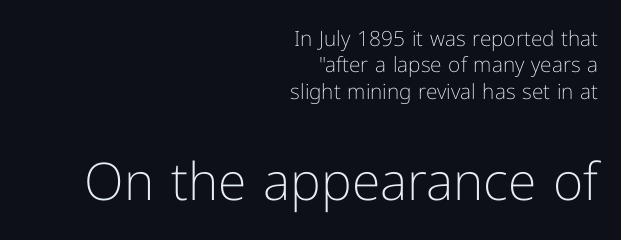
Each letter keeps its own natural width here, so spacing adapts to shape. What stands out about the letter spacing? Nothing — it is the standard amount. Observe the absence of serifs on each vertical stroke in this sample. Italic? Not at all — the glyphs are vertical. Beneath every word, the page is bare. Line ends are locked; line starts wander.
